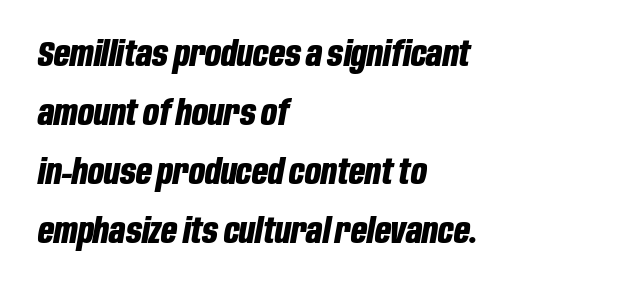
{"italic": "yes", "lean": "right", "slant_degrees": 10, "bold": "yes", "weight": "bold", "width": "condensed", "stroke_contrast": "low", "x_height": "large", "monospaced": "no", "underline": "no", "align": "left", "line_spacing": "normal", "line_spacing_ratio": 1.69, "letter_spacing": "normal", "letter_spacing_em": 0.0, "glyph_px": 35}
